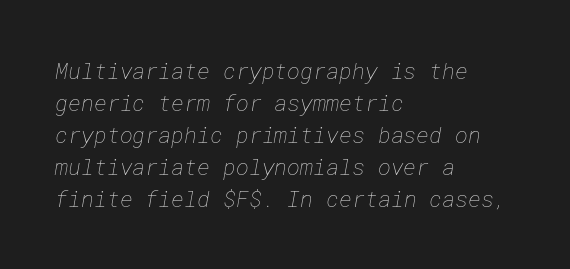
{"bold": "no", "underline": "no", "align": "left", "line_spacing": "normal", "line_spacing_ratio": 1.46, "letter_spacing": "normal", "letter_spacing_em": 0.0, "glyph_px": 22}
